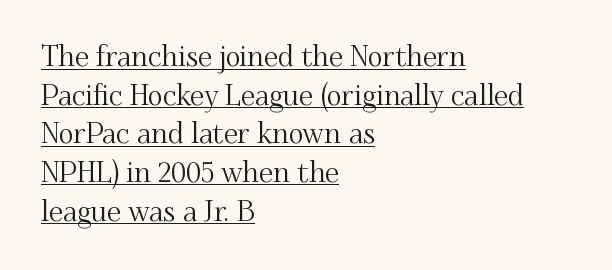
The image shows 28 px serif type, upright; set left-aligned, normal line spacing (1.38x), normal letter spacing, underlined; medium stroke contrast and a small x-height.
